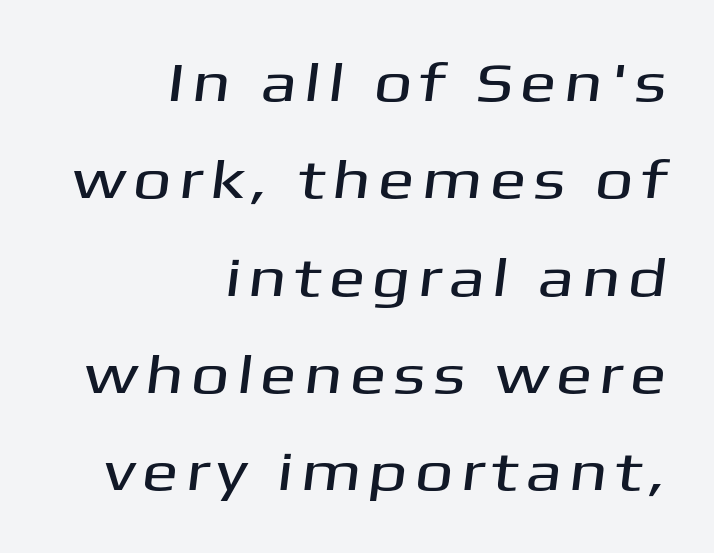
{"serif": "no", "width": "wide", "stroke_contrast": "medium", "x_height": "medium", "monospaced": "no", "underline": "no", "align": "right", "line_spacing_ratio": 1.77, "glyph_px": 55}
